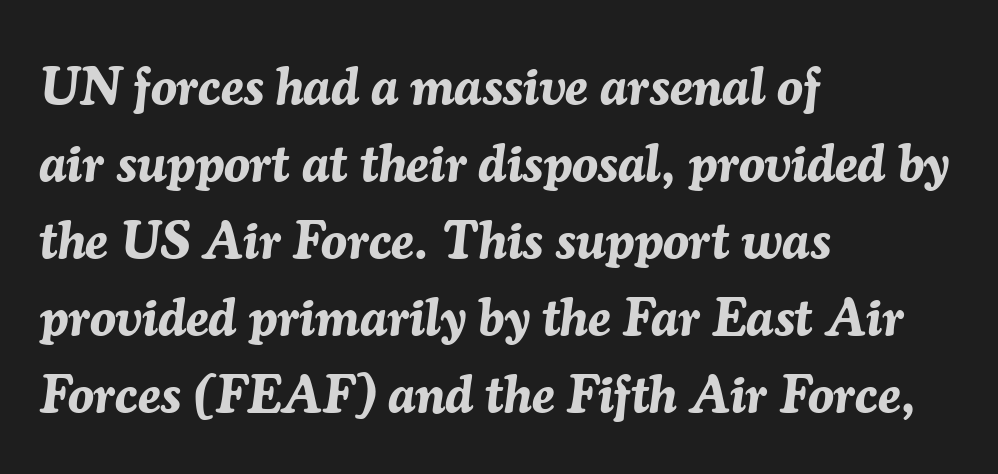
The image shows 52 px bold type, italic (leaning right); set left-aligned, normal line spacing (1.48x), normal letter spacing, not underlined; medium stroke contrast and a medium x-height.
